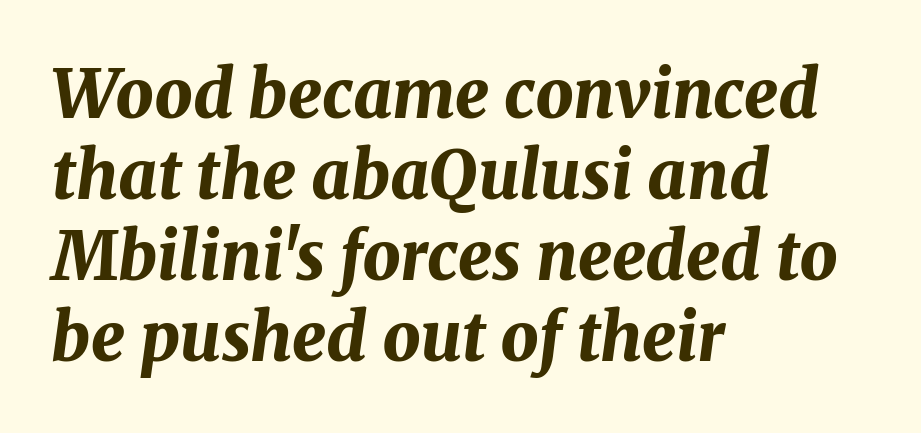
Note the varied advance widths — an 'i' is clearly narrower than an 'm'. You could call the tracking neutral — neither tight nor loose. Notice how the stems are inclined rather than vertical — that's the hallmark of italics. The words here are not underlined.
